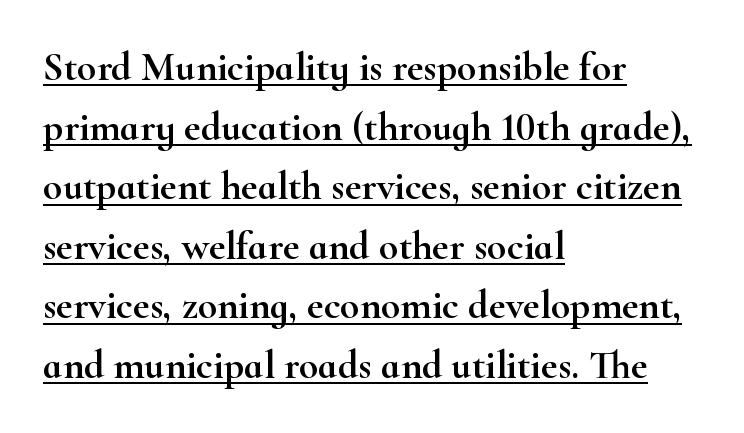
Honestly, the underline is the first thing you notice here. Each letter keeps its own natural width here, so spacing adapts to shape. The lines in this sample share a left origin and differ only in where they stop. Look at the bottom of the vertical strokes: they flare into serifs here.
